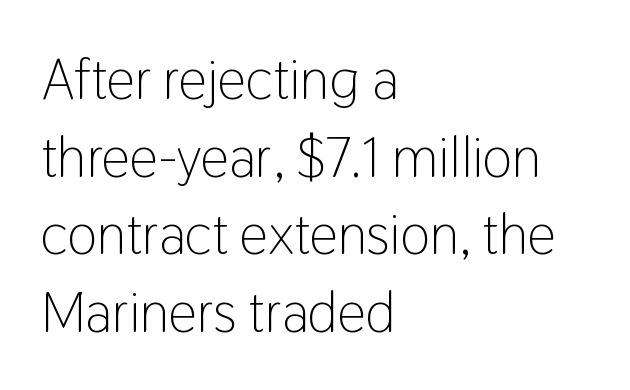
Q: Is the text bold? A: No.
Q: Is the text italic (slanted)? A: No, it is upright.
Q: Is the typeface a serif or a sans-serif typeface? A: Sans-serif.
Q: Is the text underlined? A: No.
Q: How is the paragraph aligned? A: Left-aligned.
Q: Is the spacing between letters normal or unusually wide? A: Normal.
Q: Is the spacing between lines tight, normal or loose? A: Normal.
Q: Width (condensed, normal, or wide)? A: Condensed.
Q: Stroke contrast? A: Low.
Q: x-height? A: Medium.
Q: Monospaced? A: No.
